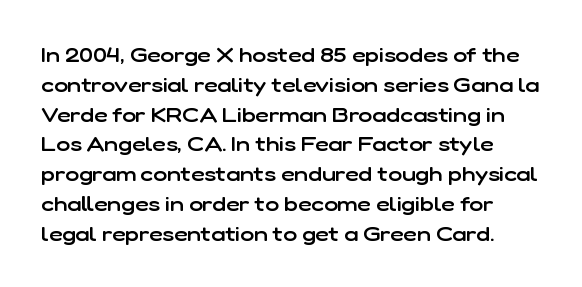
This sample keeps an unexceptional amount of space between lines. A roman cut, with each character standing at attention. Typographic density is moderately raised because the face is semibold. Unmarked baselines from the first word to the last.
